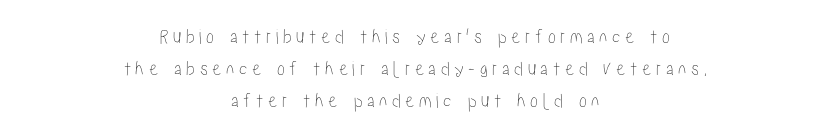
The image shows 21 px text type, upright; set centered, normal line spacing (1.52x), unusually wide letter spacing (+0.21 em), not underlined.
